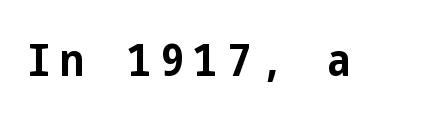
Clear beneath every line of the passage. Are there feet on the stems? There aren't — it's a sans. Inter-character spacing is expanded well beyond the font's built-in metrics. No italicization has been applied; the sample stays upright. Chunky letters — that's bold for sure.
